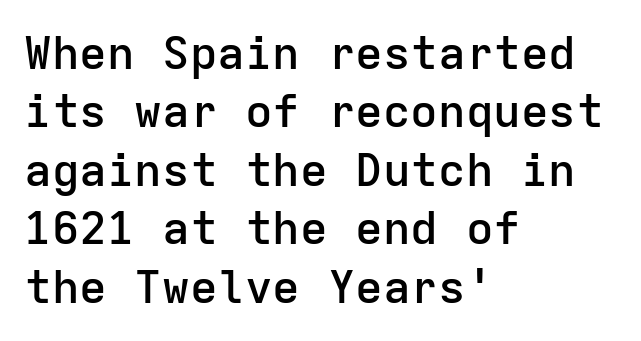
Q: Is the text bold? A: Semi-bold.
Q: Is the text italic (slanted)? A: No, it is upright.
Q: Is the typeface a serif or a sans-serif typeface? A: Sans-serif.
Q: Is the text underlined? A: No.
Q: How is the paragraph aligned? A: Left-aligned.
Q: Is the spacing between letters normal or unusually wide? A: Normal.
Q: Is the spacing between lines tight, normal or loose? A: Normal.
Q: Width (condensed, normal, or wide)? A: Normal.
Q: Stroke contrast? A: Low.
Q: x-height? A: Medium.
Q: Monospaced? A: Yes.
